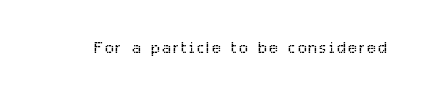
{"italic": "no", "bold": "no", "underline": "no", "glyph_px": 22}
